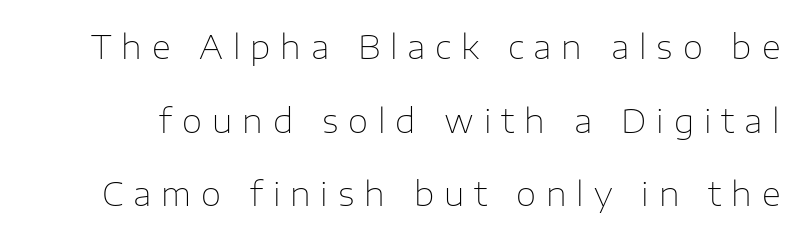
The image shows 33 px thin sans-serif type, upright; set loose line spacing (2.23x), unusually wide letter spacing (+0.3 em), not underlined; low stroke contrast and a medium x-height.
